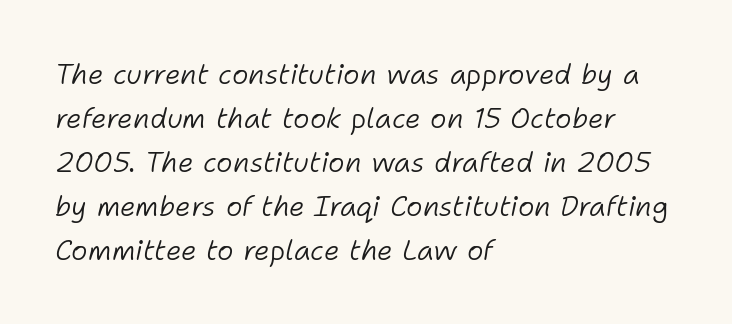
Q: Is the text bold? A: No.
Q: Is the text italic (slanted)? A: Yes, it leans right by about 11 degrees.
Q: Is the text underlined? A: No.
Q: How is the paragraph aligned? A: Left-aligned.
Q: Is the spacing between letters normal or unusually wide? A: Normal.
Q: Is the spacing between lines tight, normal or loose? A: Normal.
Q: Width (condensed, normal, or wide)? A: Normal.
Q: Stroke contrast? A: Low.
Q: x-height? A: Medium.
Q: Monospaced? A: No.
